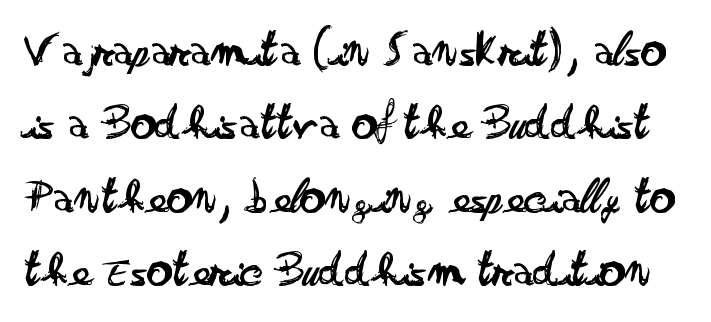
The image shows 50 px regular-weight, wide sans-serif type, upright; set normal line spacing (1.47x), normal letter spacing, not underlined; low stroke contrast and a small x-height.
